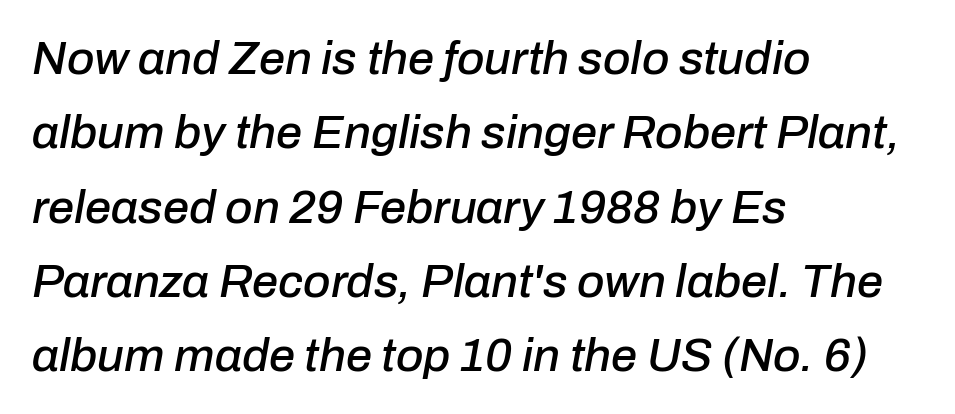
The paragraph has a hard left edge and a soft right edge. Note the varied advance widths — an 'i' is clearly narrower than an 'm'. In terms of posture, this sample is oblique. A typesetter would call this zero additional tracking. Unmarked baselines from the first word to the last. The leading is moderate, giving the passage an even texture.
